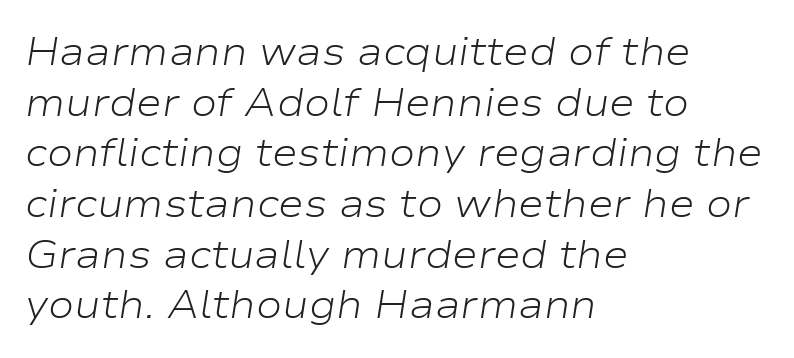
The image shows 39 px light, wide type, italic (leaning right); set left-aligned, normal line spacing (1.3x), normal letter spacing, not underlined; low stroke contrast and a medium x-height.
